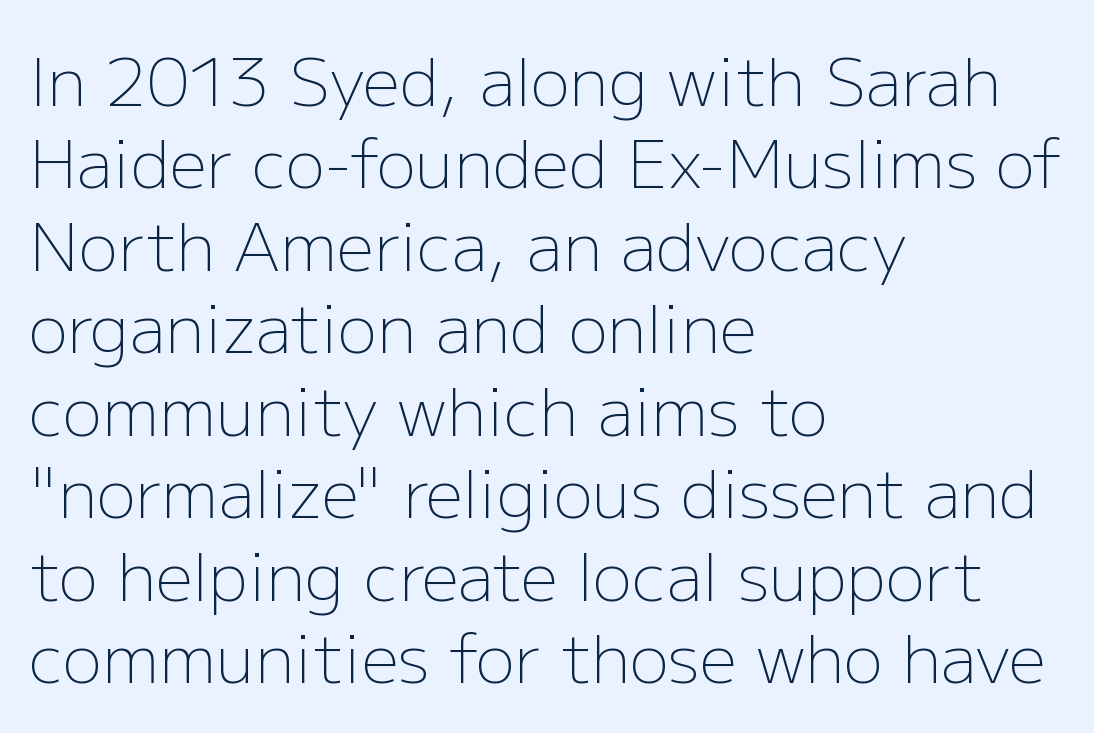
{"serif": "no", "italic": "no", "bold": "no", "weight": "light", "width": "normal", "stroke_contrast": "low", "x_height": "medium", "monospaced": "no", "underline": "no", "align": "left", "line_spacing": "normal", "line_spacing_ratio": 1.25, "letter_spacing": "normal", "letter_spacing_em": 0.0, "glyph_px": 66}
